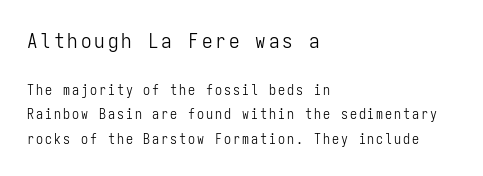
The image shows 21 px text type, upright; set left-aligned, line spacing 1.76x, not underlined; the first (top) block is 1.5x larger.
